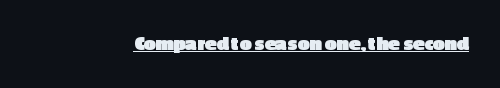
Q: Is the text bold? A: Yes.
Q: Is the text italic (slanted)? A: No, it is upright.
Q: Is the text underlined? A: Yes.
Q: Is the spacing between letters normal or unusually wide? A: Normal.
